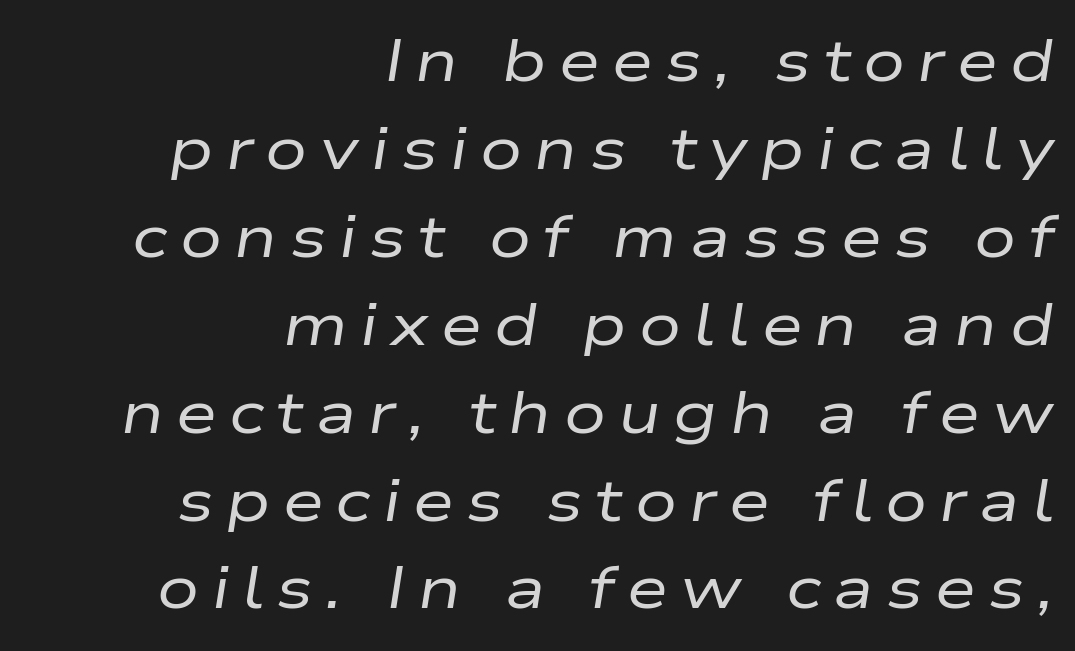
No chunkiness to these letters — they're not bold. Note the varied advance widths — an 'i' is clearly narrower than an 'm'. Between one letter and the next there's a generous, obvious gap. These lines sit exactly where default settings would place them.
